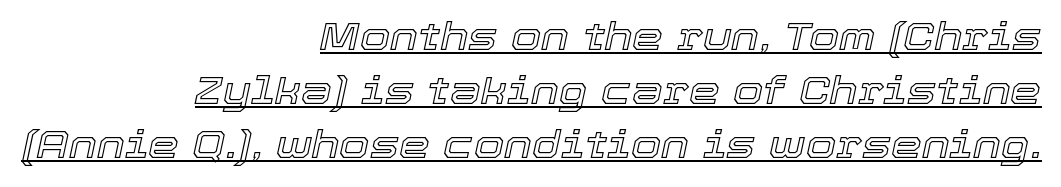
The typesetter has applied underlining to the passage shown. Proportional: the letters do not fall into vertical columns. Line spacing here is normal. Horizontal alignment here is rightward, an uncommon choice for prose. Characters are canted at an angle relative to the baseline's perpendicular. What stands out about the letter spacing? Nothing — it is the standard amount.
